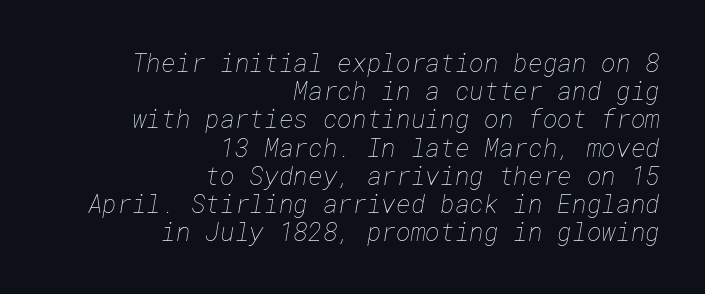
The strokes carry an ordinary text weight at most. The zone under the glyphs is completely vacant. Casual observation: everything's shoved over to the right. Honestly, the rows look squashed on top of each other.
